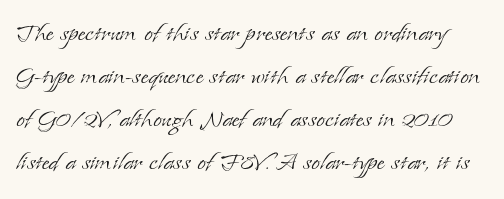
Q: Is the text bold? A: No.
Q: Is the text italic (slanted)? A: Yes.
Q: Is the typeface a serif or a sans-serif typeface? A: Serif.
Q: Is the text underlined? A: No.
Q: Is the spacing between letters normal or unusually wide? A: Normal.
Q: Is the spacing between lines tight, normal or loose? A: Normal.
Q: Width (condensed, normal, or wide)? A: Normal.
Q: Stroke contrast? A: Low.
Q: x-height? A: Small.
Q: Monospaced? A: No.
